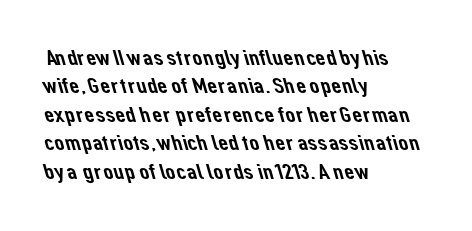
Q: Is the text underlined? A: No.
Q: How is the paragraph aligned? A: Left-aligned.
Q: Is the spacing between letters normal or unusually wide? A: Normal.
Q: Is the spacing between lines tight, normal or loose? A: Normal.
